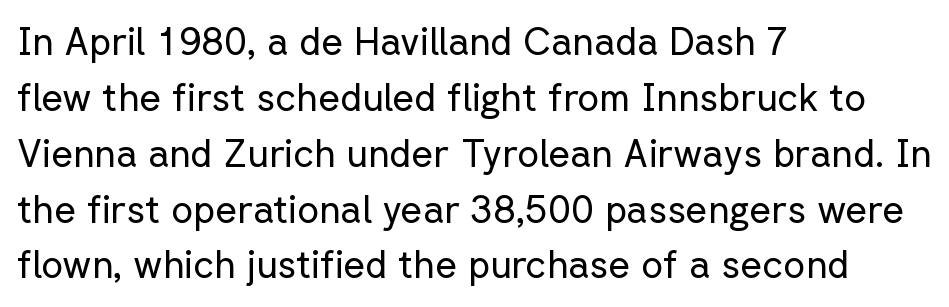
{"serif": "no", "italic": "no", "bold": "no", "weight": "regular", "width": "normal", "stroke_contrast": "low", "x_height": "medium", "monospaced": "no", "underline": "no", "align": "left", "line_spacing": "normal", "line_spacing_ratio": 1.47, "letter_spacing": "normal", "letter_spacing_em": 0.0, "glyph_px": 38}
